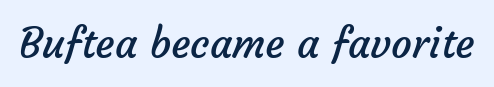
Has an underline been added? It has not. Is this a sans? Yes — the strokes have no serifs. You could not count columns in this text — the font is proportionally spaced. How are the letters spaced? Ordinarily, with no added tracking.
